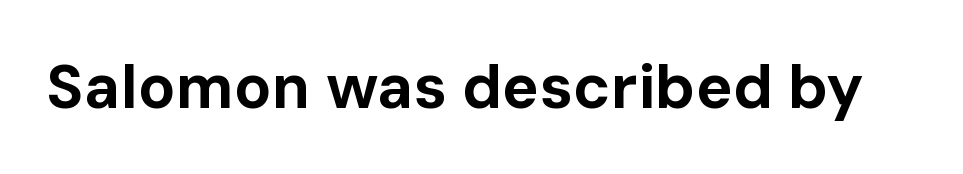
The image shows 62 px bold sans-serif type, upright; set normal letter spacing, not underlined; low stroke contrast and a medium x-height.
